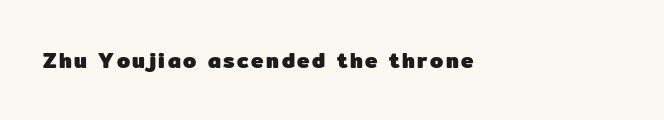
The image shows 21 px bold type, upright; set left-aligned, not underlined.
